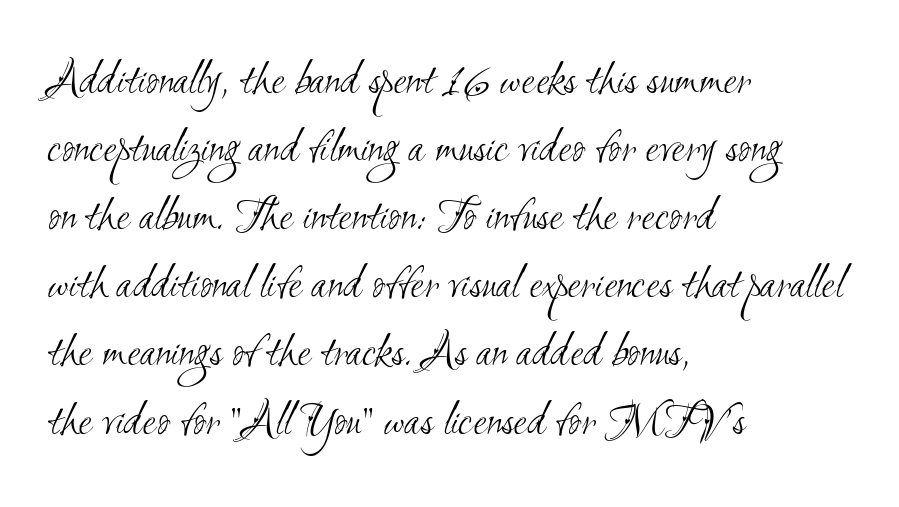
{"serif": "no", "bold": "no", "weight": "light", "width": "condensed", "stroke_contrast": "medium", "x_height": "small", "monospaced": "no", "underline": "no", "align": "left", "line_spacing": "normal", "line_spacing_ratio": 1.39, "letter_spacing": "normal", "letter_spacing_em": 0.0, "glyph_px": 49}
